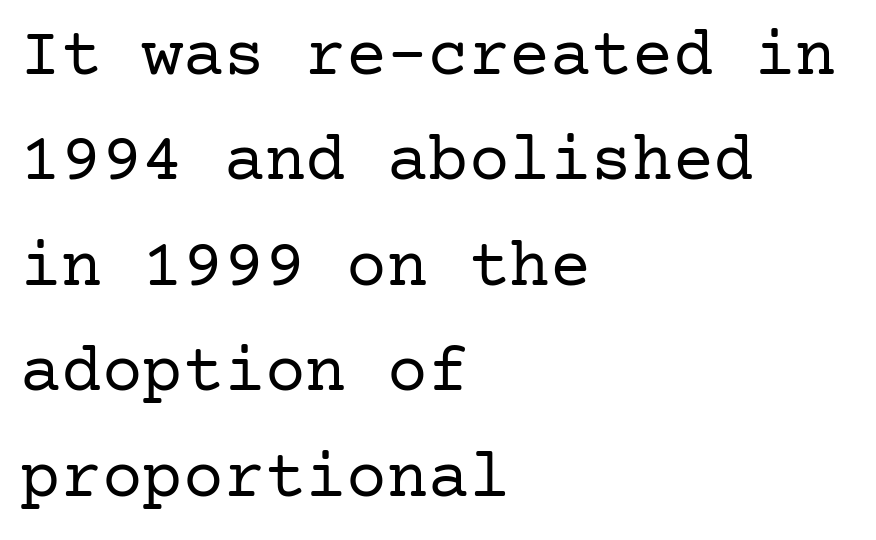
Q: Is the text bold? A: No.
Q: Is the text italic (slanted)? A: No, it is upright.
Q: Is the typeface a serif or a sans-serif typeface? A: Serif.
Q: Is the text underlined? A: No.
Q: How is the paragraph aligned? A: Left-aligned.
Q: Is the spacing between letters normal or unusually wide? A: Normal.
Q: Is the spacing between lines tight, normal or loose? A: Normal.
Q: Width (condensed, normal, or wide)? A: Normal.
Q: Stroke contrast? A: Low.
Q: x-height? A: Medium.
